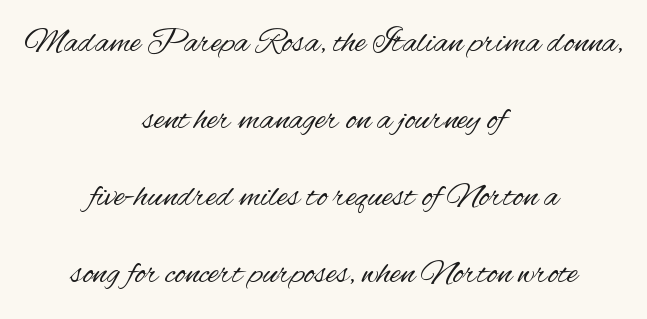
Q: Is the text bold? A: No.
Q: Is the text italic (slanted)? A: Yes.
Q: Is the typeface a serif or a sans-serif typeface? A: Sans-serif.
Q: Is the text underlined? A: No.
Q: How is the paragraph aligned? A: Centered.
Q: Is the spacing between letters normal or unusually wide? A: Normal.
Q: Is the spacing between lines tight, normal or loose? A: Loose.
Q: Width (condensed, normal, or wide)? A: Condensed.
Q: Stroke contrast? A: Medium.
Q: x-height? A: Small.
Q: Monospaced? A: No.
